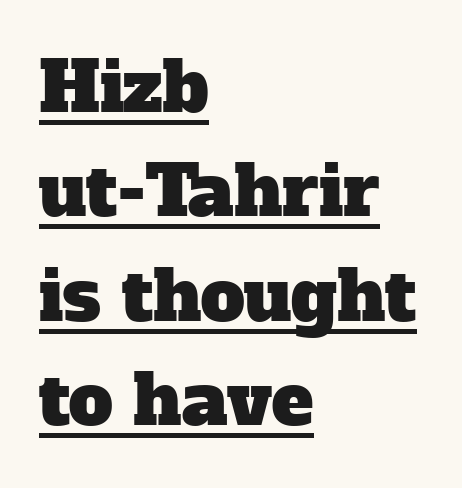
The image shows 70 px serif type; set left-aligned, normal line spacing (1.49x), normal letter spacing, underlined; low stroke contrast and a medium x-height.
